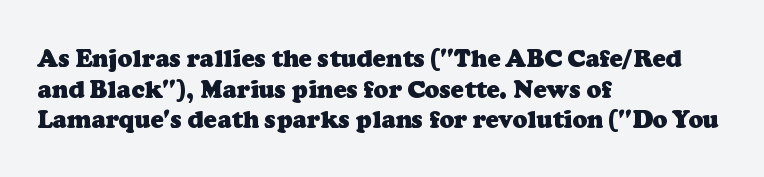
The image shows 24 px bold type; set left-aligned, normal line spacing (1.28x), normal letter spacing, not underlined.
